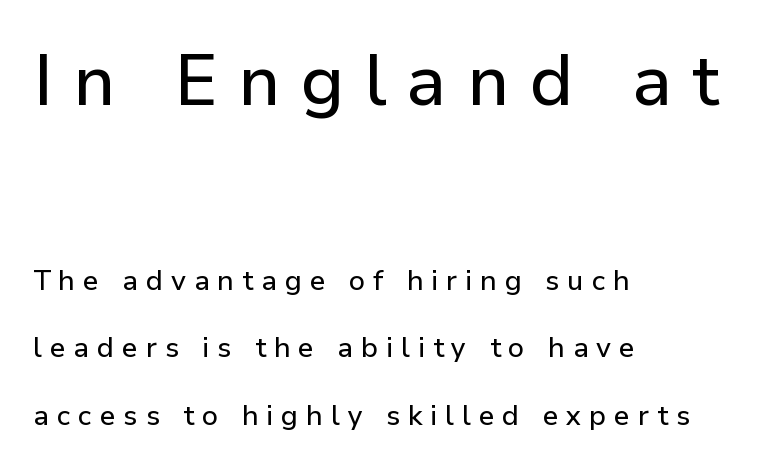
The letters in the upper block stand taller than those in the block below. This sample trades compactness for vertical openness between lines. Think of a printed novel: that variable character pitch is what you see here. A clean baseline with only descenders dipping below it.
